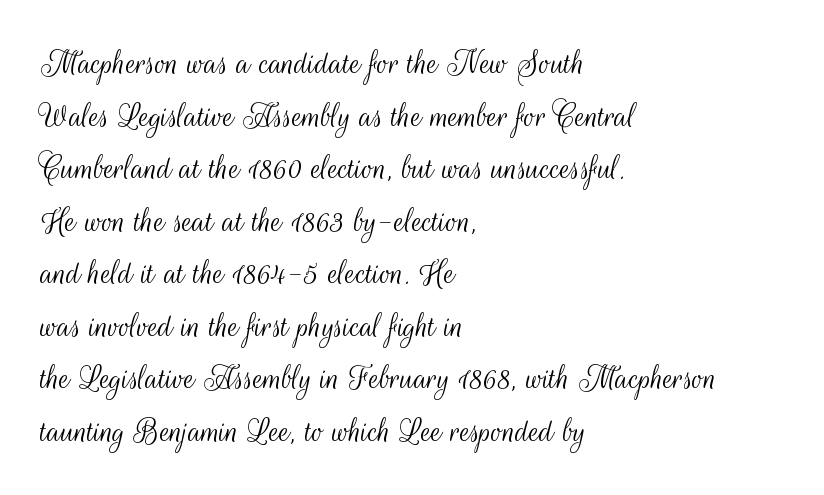
The image shows 37 px light, condensed sans-serif type; set left-aligned, normal line spacing (1.42x), normal letter spacing, not underlined; medium stroke contrast and a small x-height.
